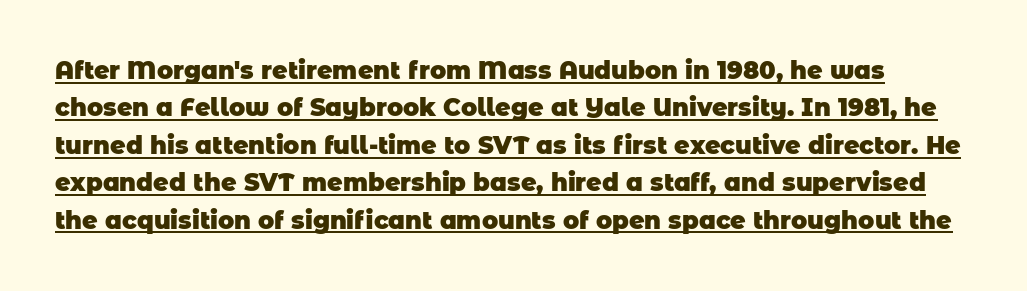
Q: Is the text bold? A: Yes.
Q: Is the text underlined? A: Yes.
Q: Is the spacing between letters normal or unusually wide? A: Normal.
Q: Is the spacing between lines tight, normal or loose? A: Normal.
